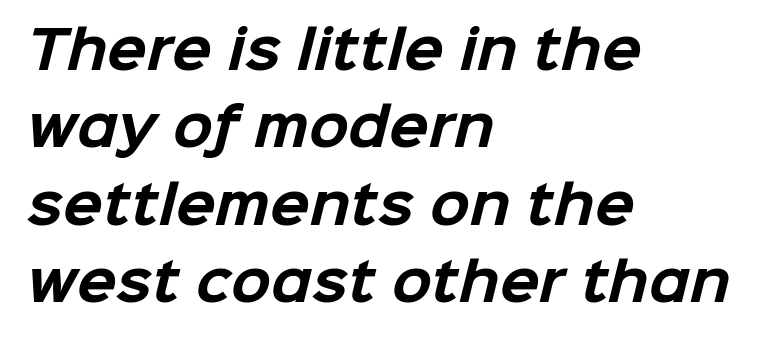
The image shows 52 px bold sans-serif type; set left-aligned, normal line spacing (1.49x), normal letter spacing, not underlined; low stroke contrast and a medium x-height.
